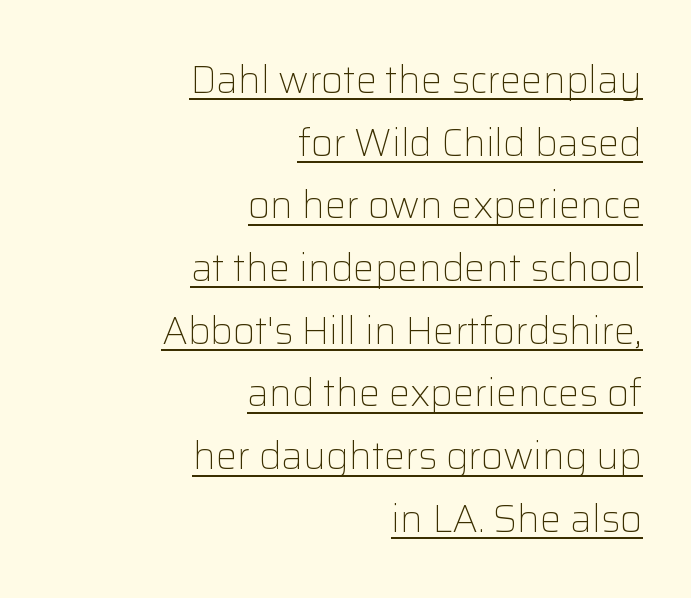
The image shows 38 px light sans-serif type, upright; set right-aligned, normal line spacing (1.65x), normal letter spacing, underlined; low stroke contrast and a medium x-height.
